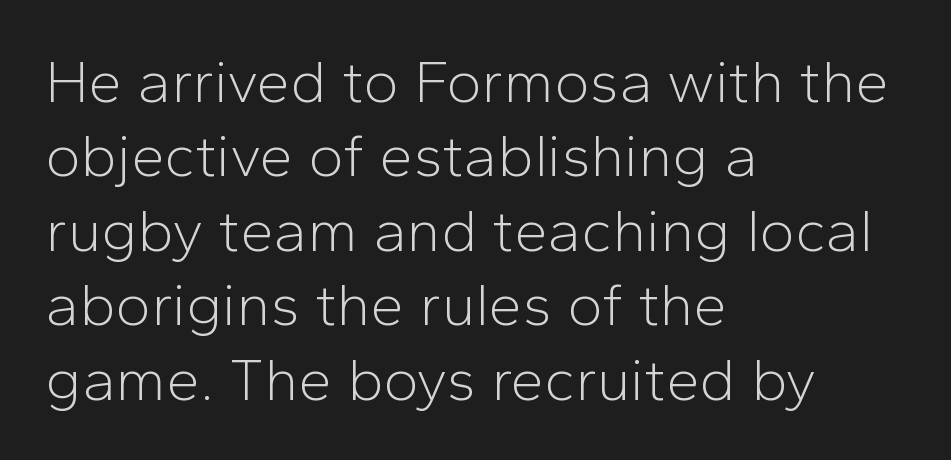
How are the letters spaced? Ordinarily, with no added tracking. The lines in this sample share a left origin and differ only in where they stop. A sans-serif font was chosen for this passage. This is roman type, the default non-slanted kind. A typesetter would call this proportional, since set widths differ per character. No chunkiness to these letters — they're not bold.
